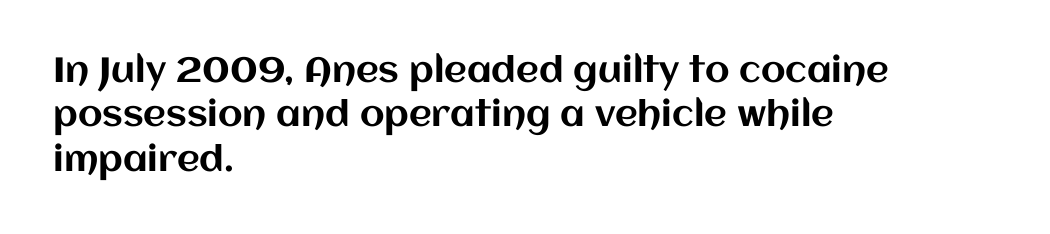
Q: Is the text italic (slanted)? A: No, it is upright.
Q: Is the text underlined? A: No.
Q: How is the paragraph aligned? A: Left-aligned.
Q: Is the spacing between letters normal or unusually wide? A: Normal.
Q: Is the spacing between lines tight, normal or loose? A: Normal.
Q: Width (condensed, normal, or wide)? A: Normal.
Q: Stroke contrast? A: Medium.
Q: x-height? A: Large.
Q: Monospaced? A: No.
